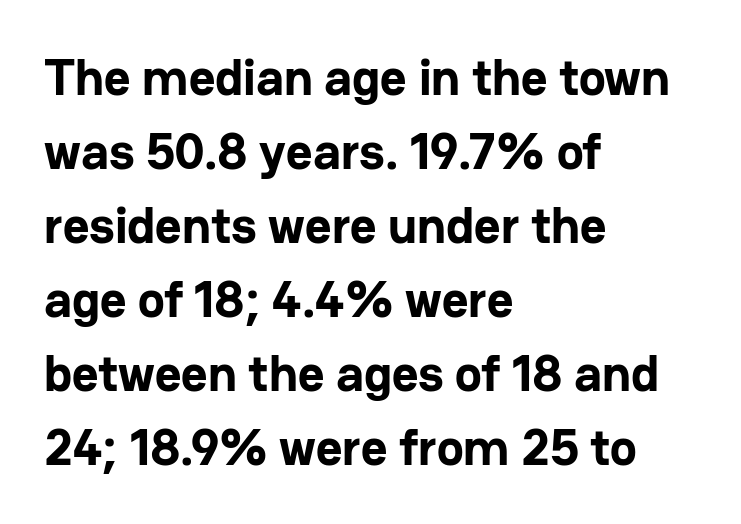
The image shows 51 px bold sans-serif type, upright; set left-aligned, normal line spacing (1.45x), normal letter spacing, not underlined; low stroke contrast and a medium x-height.
